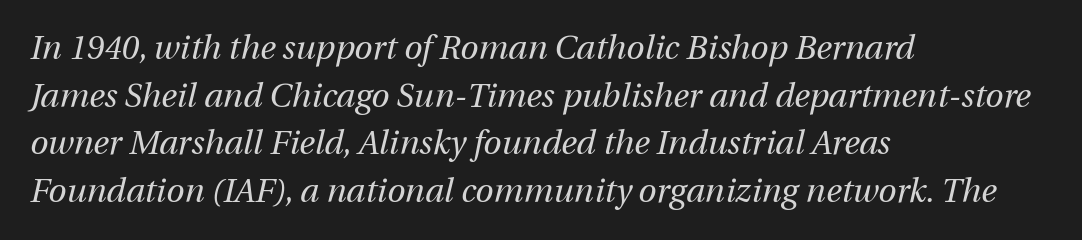
Is the letter spacing exaggerated? No — it looks like the ordinary default. Is this a fixed-width face? No — the glyphs have proportional, varying widths. The lettering tilts uniformly, giving the passage an italic look. Weight: regular or lighter. The rendering anchors every line to the left-hand side.
